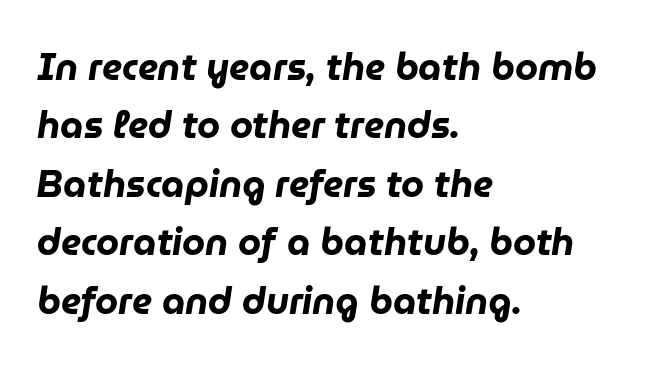
{"italic": "yes", "lean": "right", "slant_degrees": 9, "bold": "yes", "weight": "heavy", "width": "normal", "stroke_contrast": "low", "x_height": "medium", "monospaced": "no", "underline": "no", "align": "left", "line_spacing": "normal", "line_spacing_ratio": 1.58, "letter_spacing": "normal", "letter_spacing_em": 0.0, "glyph_px": 37}
